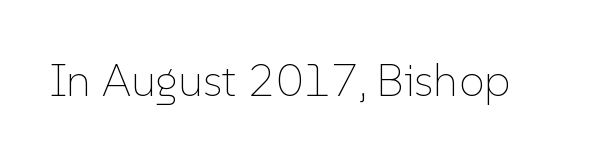
Q: Is the text bold? A: No.
Q: Is the text italic (slanted)? A: No, it is upright.
Q: Is the text underlined? A: No.
Q: Is the spacing between letters normal or unusually wide? A: Normal.
Q: Width (condensed, normal, or wide)? A: Normal.
Q: Stroke contrast? A: Low.
Q: x-height? A: Medium.
Q: Monospaced? A: No.
